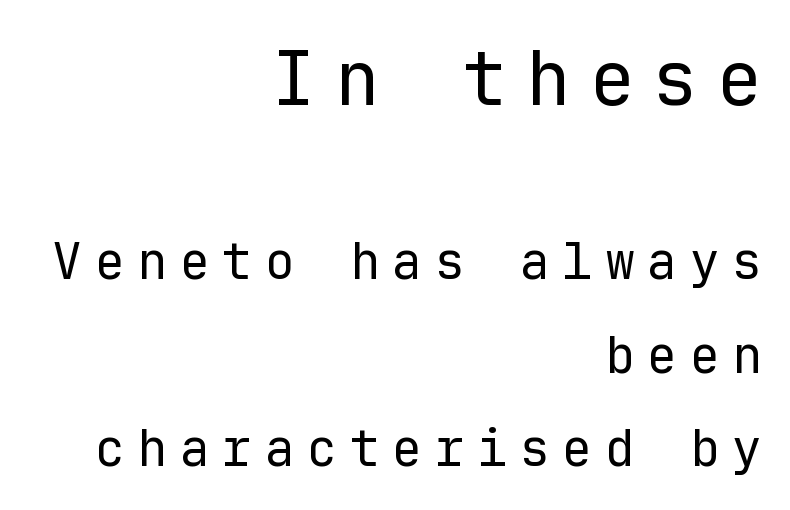
{"serif": "no", "italic": "no", "bold": "no", "weight": "regular", "width": "normal", "stroke_contrast": "low", "x_height": "medium", "monospaced": "yes", "underline": "no", "align": "right", "line_spacing_ratio": 1.87, "letter_spacing": "wide", "letter_spacing_em": 0.25, "larger_block": "first", "size_ratio": 1.5, "glyph_px": 75}
